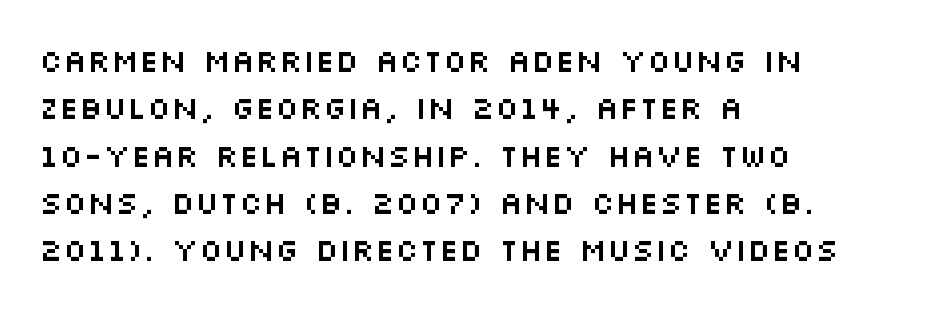
Q: Is the text italic (slanted)? A: No, it is upright.
Q: Is the typeface a serif or a sans-serif typeface? A: Sans-serif.
Q: Is the text underlined? A: No.
Q: How is the paragraph aligned? A: Left-aligned.
Q: Is the spacing between letters normal or unusually wide? A: Normal.
Q: Is the spacing between lines tight, normal or loose? A: Normal.
Q: Width (condensed, normal, or wide)? A: Wide.
Q: Stroke contrast? A: Medium.
Q: x-height? A: Large.
Q: Monospaced? A: No.
